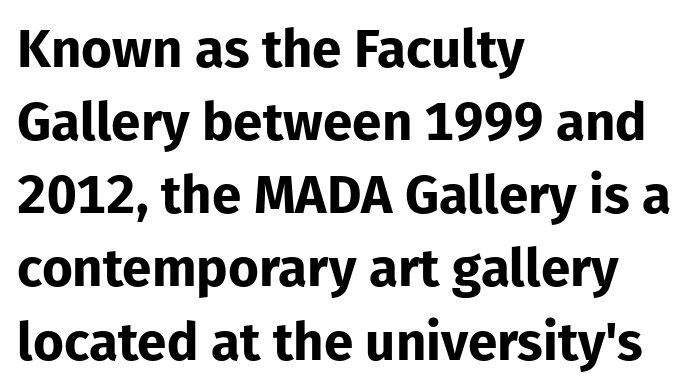
The image shows 53 px bold sans-serif type, upright; set left-aligned, normal line spacing (1.38x), normal letter spacing, not underlined; low stroke contrast and a medium x-height.
